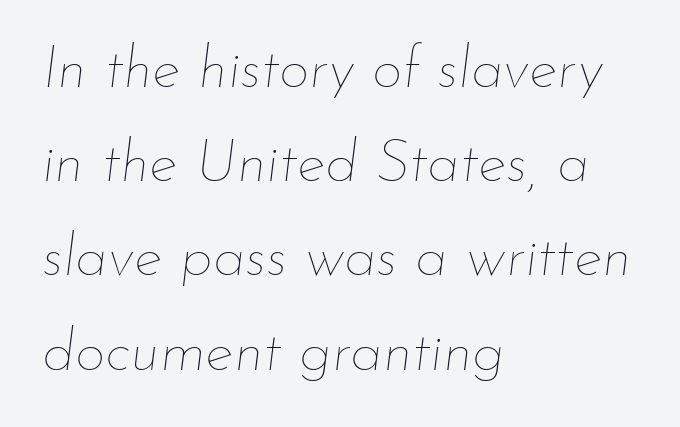
Compared with ordinary roman type, these characters are visibly tilted. Looks like regular typesetting: each glyph gets only the width it needs. The foot of each line stays bare and open. The rag falls on the right side of this text block.
